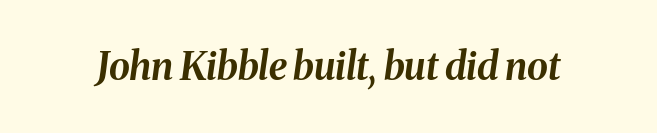
{"italic": "yes", "lean": "right", "slant_degrees": 8, "bold": "yes", "weight": "bold", "width": "normal", "stroke_contrast": "medium", "x_height": "medium", "monospaced": "no", "underline": "no", "letter_spacing": "normal", "letter_spacing_em": 0.0, "glyph_px": 38}
